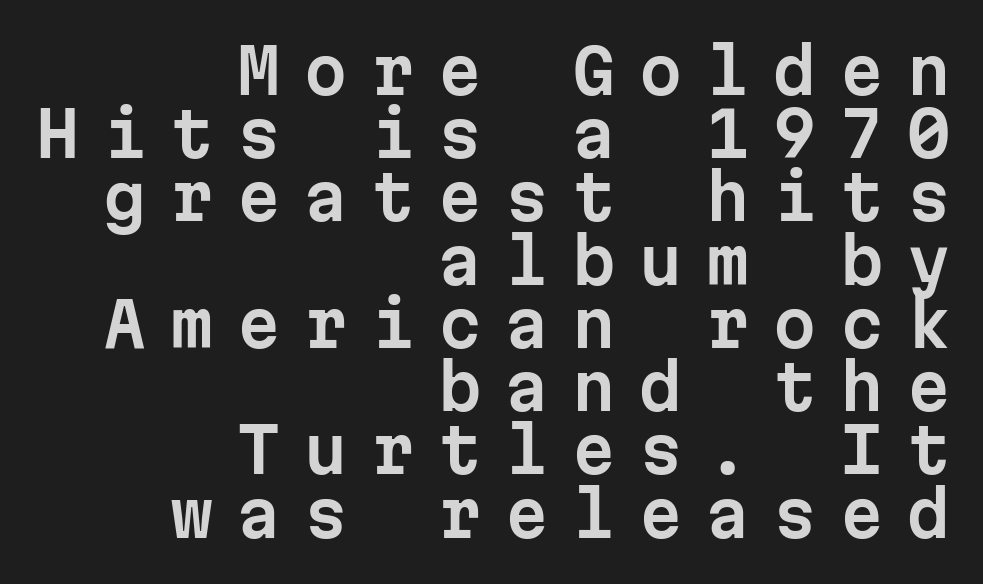
Q: Is the text italic (slanted)? A: No, it is upright.
Q: Is the typeface a serif or a sans-serif typeface? A: Sans-serif.
Q: Is the text underlined? A: No.
Q: How is the paragraph aligned? A: Right-aligned.
Q: Is the spacing between letters normal or unusually wide? A: Unusually wide.
Q: Is the spacing between lines tight, normal or loose? A: Tight.
Q: Width (condensed, normal, or wide)? A: Normal.
Q: Stroke contrast? A: Low.
Q: x-height? A: Medium.
Q: Monospaced? A: Yes.
